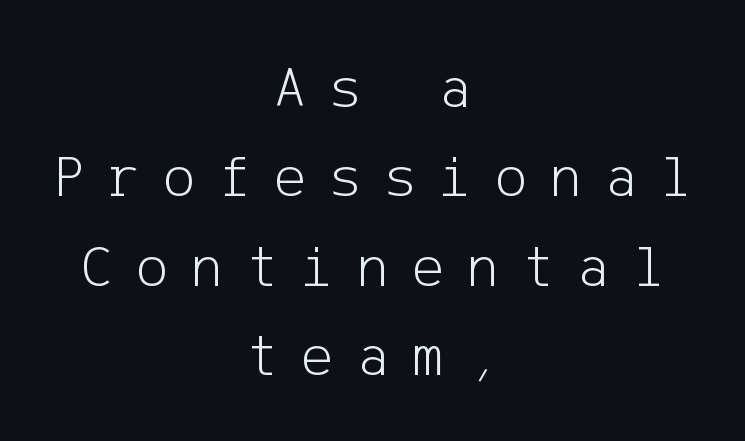
{"serif": "no", "italic": "no", "bold": "no", "weight": "light", "width": "normal", "stroke_contrast": "low", "x_height": "medium", "underline": "no", "align": "center", "line_spacing": "normal", "line_spacing_ratio": 1.49, "letter_spacing": "wide", "letter_spacing_em": 0.39, "glyph_px": 60}
